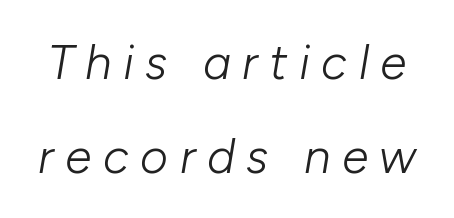
Q: Is the text bold? A: No.
Q: Is the text italic (slanted)? A: Yes, it leans right by about 10 degrees.
Q: Is the text underlined? A: No.
Q: Is the spacing between letters normal or unusually wide? A: Unusually wide.
Q: Is the spacing between lines tight, normal or loose? A: Loose.
Q: Width (condensed, normal, or wide)? A: Normal.
Q: Stroke contrast? A: Low.
Q: x-height? A: Medium.
Q: Monospaced? A: No.
